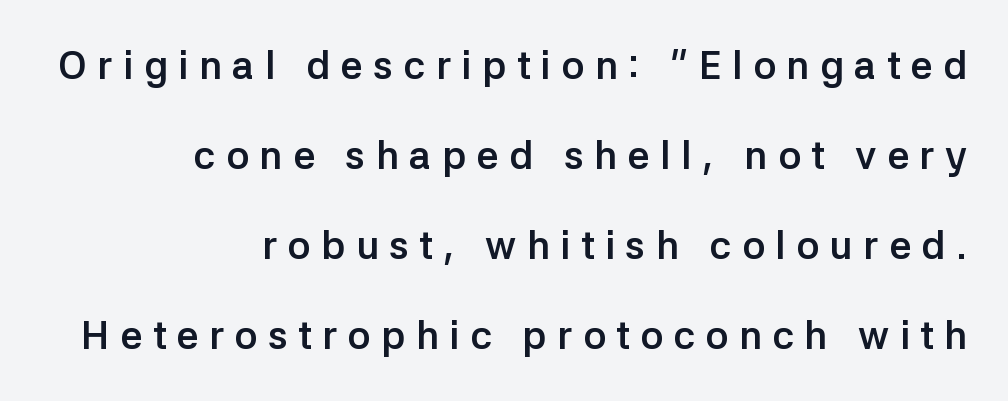
{"serif": "no", "italic": "no", "bold": "yes", "weight": "semibold", "width": "normal", "stroke_contrast": "low", "x_height": "medium", "monospaced": "no", "underline": "no", "align": "right", "line_spacing": "loose", "line_spacing_ratio": 2.31, "letter_spacing": "wide", "letter_spacing_em": 0.27, "glyph_px": 39}
